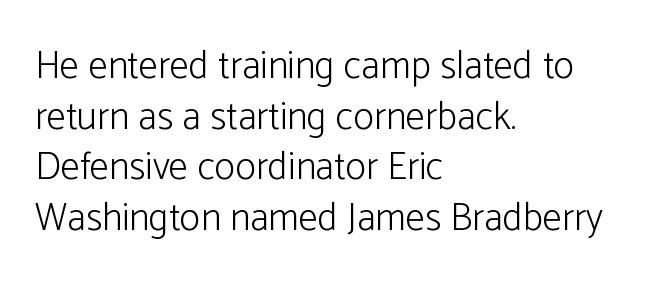
The image shows 39 px light sans-serif type, upright; set left-aligned, normal line spacing (1.3x), normal letter spacing, not underlined; low stroke contrast and a medium x-height.
